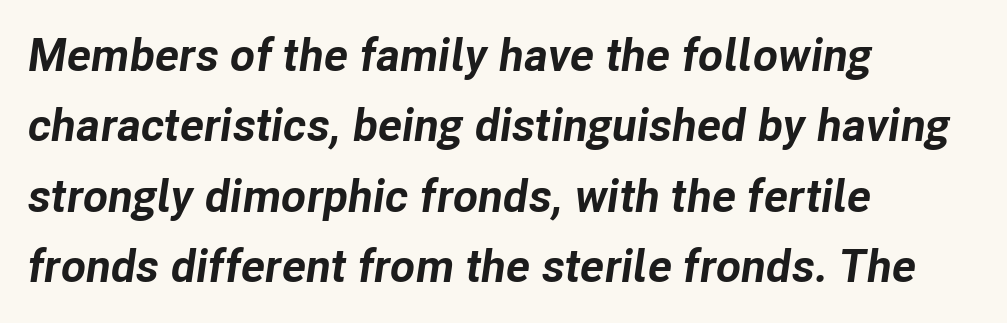
In terms of posture, this sample is oblique. Glyph-to-glyph distance matches everyday printed text. Underline: absent. Regular leading.
